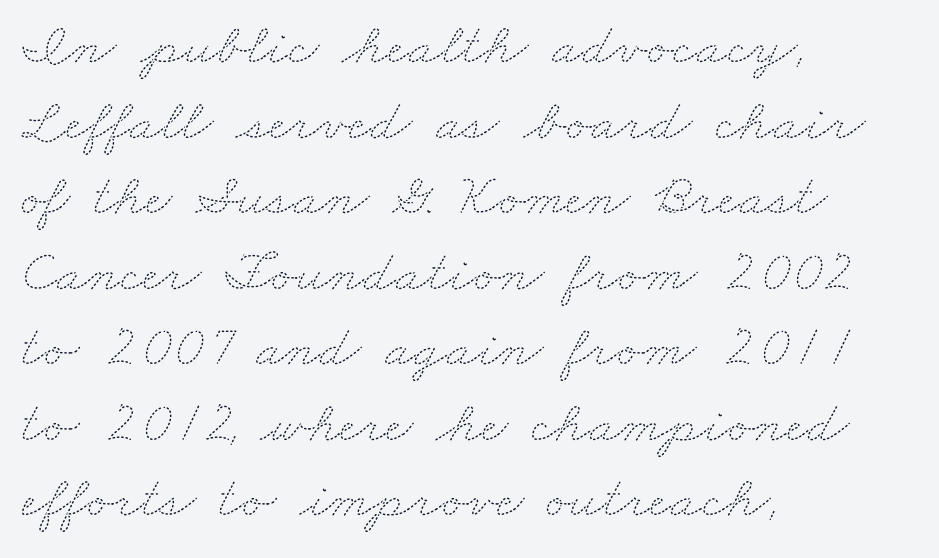
{"bold": "no", "weight": "thin", "width": "wide", "stroke_contrast": "medium", "x_height": "small", "monospaced": "no", "underline": "no", "align": "left", "line_spacing": "normal", "line_spacing_ratio": 1.28, "letter_spacing": "normal", "letter_spacing_em": 0.0, "glyph_px": 59}
